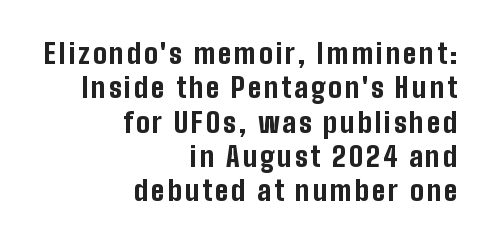
The image shows 27 px bold type, upright; set right-aligned, normal line spacing (1.27x), not underlined.
